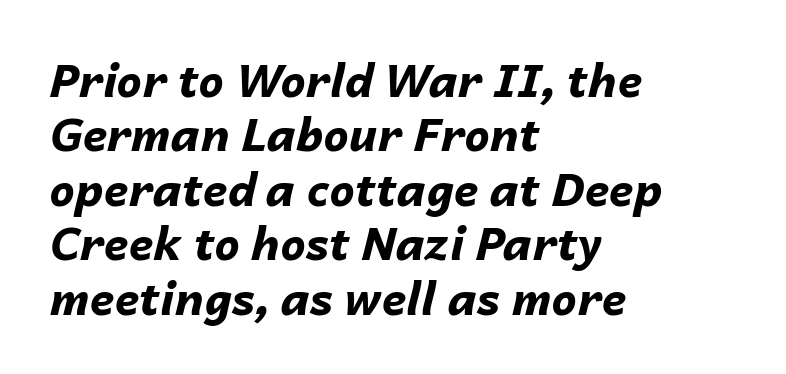
Q: Is the text bold? A: Yes.
Q: Is the text italic (slanted)? A: Yes, it leans right by about 14 degrees.
Q: Is the text underlined? A: No.
Q: How is the paragraph aligned? A: Left-aligned.
Q: Is the spacing between letters normal or unusually wide? A: Normal.
Q: Width (condensed, normal, or wide)? A: Normal.
Q: Stroke contrast? A: Low.
Q: x-height? A: Medium.
Q: Monospaced? A: No.
